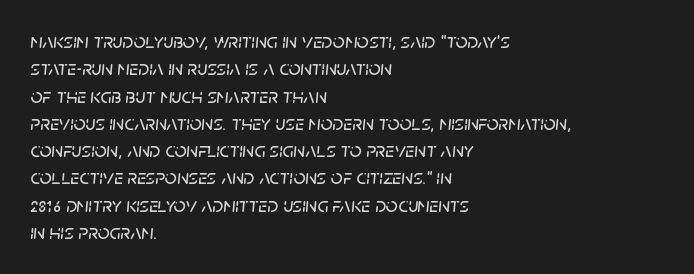
The image shows 21 px text type, italic (leaning right); set left-aligned, normal line spacing (1.3x), normal letter spacing, not underlined.
